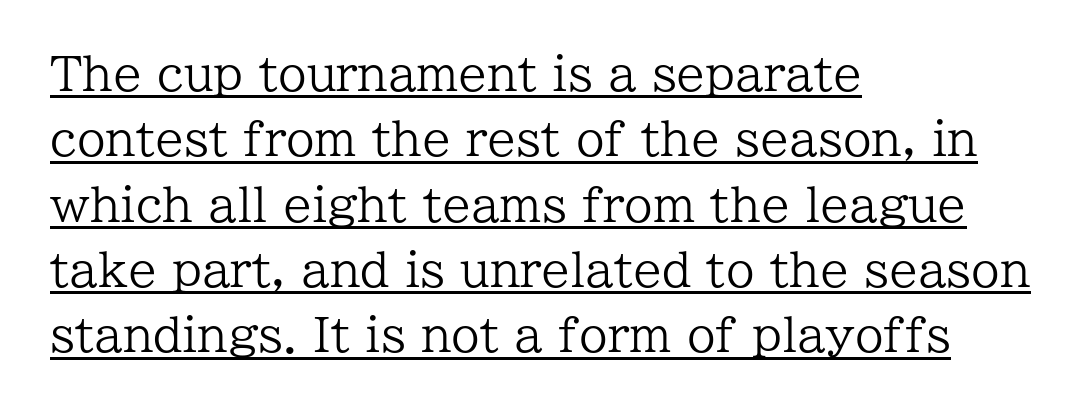
The image shows 46 px regular-weight serif type, upright; set left-aligned, normal line spacing (1.42x), normal letter spacing, underlined; low stroke contrast and a medium x-height.
